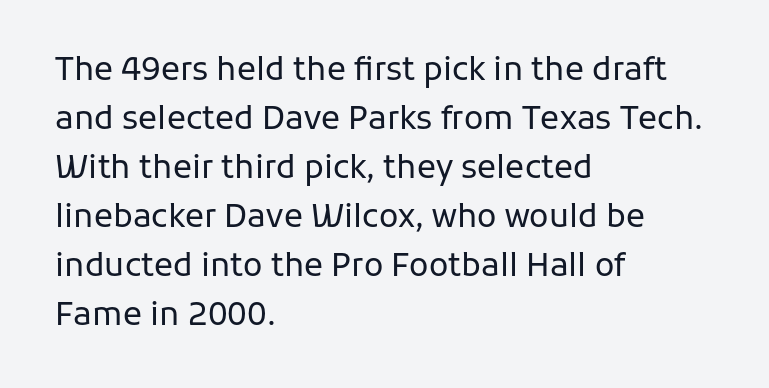
Think of a printed novel: that variable character pitch is what you see here. The specimen omits any rule beneath the text block's lines. What's the leading like? Ordinary, nothing unusual. A typesetter would call this zero additional tracking.
